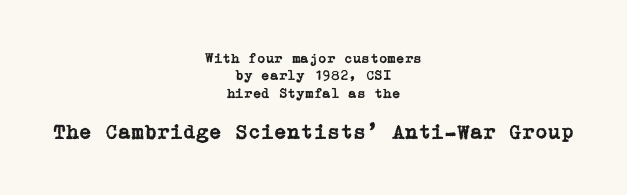
The image shows 21 px text type, upright; set centered, normal line spacing (1.25x), normal letter spacing, not underlined; the second (bottom) block is 1.5x larger.
